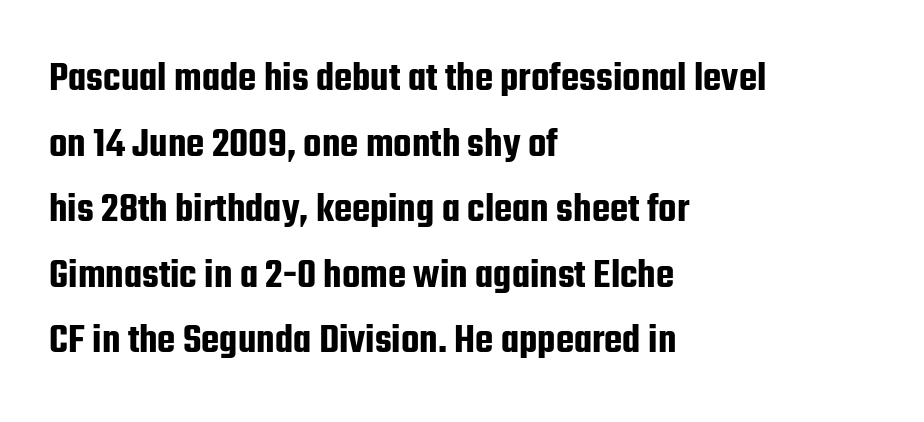
The image shows 42 px condensed sans-serif type, upright; set left-aligned, normal line spacing (1.56x), normal letter spacing, not underlined; low stroke contrast and a medium x-height.
